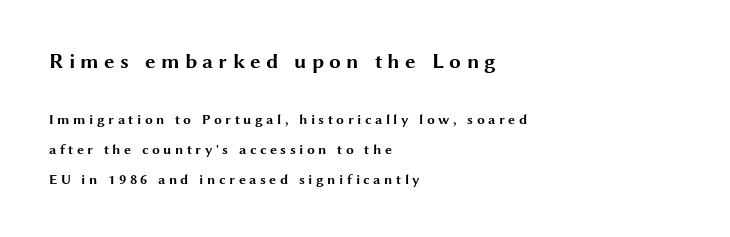
Q: Is the text bold? A: Yes.
Q: Is the text italic (slanted)? A: No, it is upright.
Q: Is the text underlined? A: No.
Q: How is the paragraph aligned? A: Left-aligned.
Q: Is the spacing between letters normal or unusually wide? A: Unusually wide.
Q: Is the spacing between lines tight, normal or loose? A: Loose.
Q: Which block of text is set in a larger size, the first (top) or the second (bottom)? A: The first (top) one.
